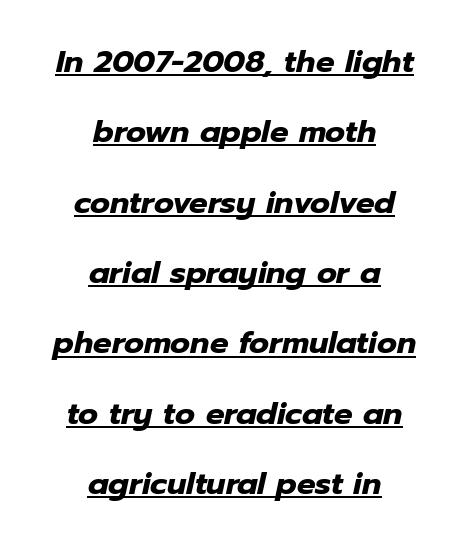
The image shows 31 px heavy type, italic (leaning right); set centered, loose line spacing (2.27x), normal letter spacing, underlined; low stroke contrast and a medium x-height.
